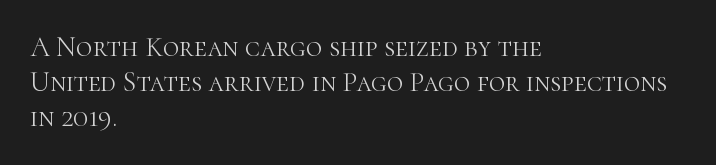
Note the varied advance widths — an 'i' is clearly narrower than an 'm'. Upright lettering throughout. Vertical spacing — default. Each row of text sits above clean, open space.
